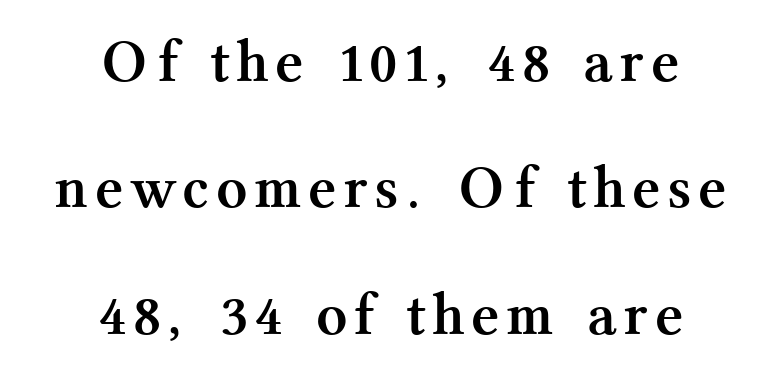
{"serif": "yes", "italic": "no", "bold": "yes", "weight": "semibold", "width": "normal", "stroke_contrast": "medium", "x_height": "medium", "monospaced": "no", "underline": "no", "align": "center", "line_spacing": "loose", "line_spacing_ratio": 2.07, "glyph_px": 61}
